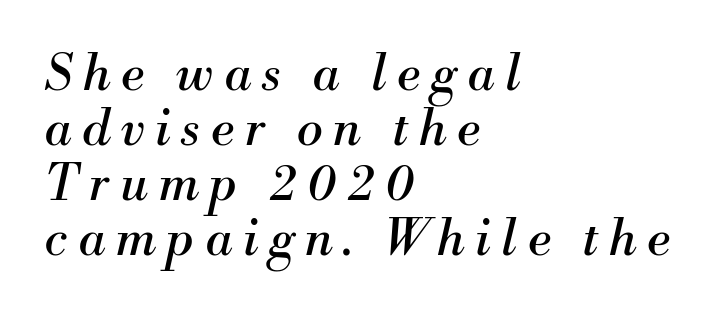
The image shows 49 px regular-weight serif type, italic (leaning right); set left-aligned, tight line spacing (1.12x), unusually wide letter spacing (+0.22 em), not underlined; medium stroke contrast and a small x-height.
